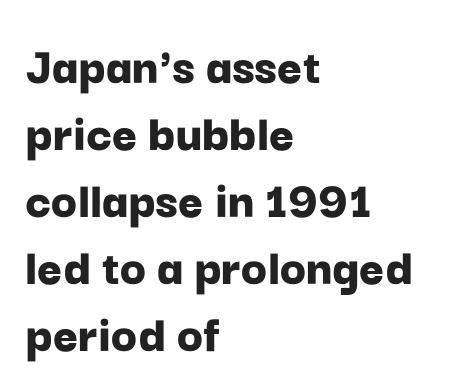
Q: Is the text bold? A: Yes.
Q: Is the text italic (slanted)? A: No, it is upright.
Q: Is the typeface a serif or a sans-serif typeface? A: Sans-serif.
Q: Is the text underlined? A: No.
Q: How is the paragraph aligned? A: Left-aligned.
Q: Is the spacing between letters normal or unusually wide? A: Normal.
Q: Width (condensed, normal, or wide)? A: Normal.
Q: Stroke contrast? A: Low.
Q: x-height? A: Medium.
Q: Monospaced? A: No.
